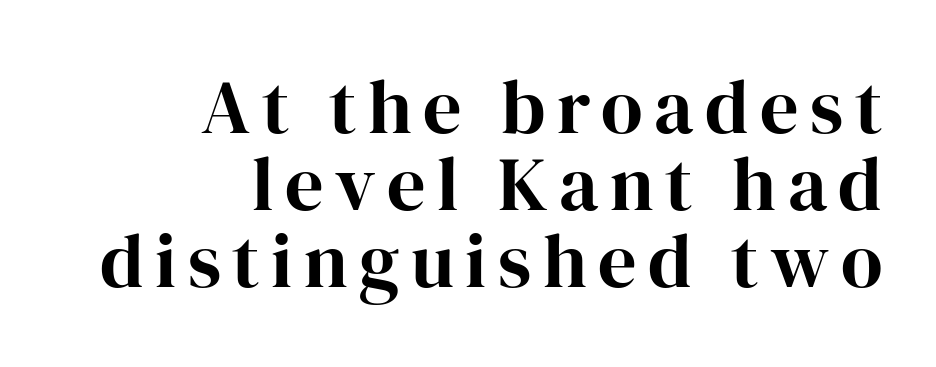
Q: Is the text italic (slanted)? A: No, it is upright.
Q: Is the typeface a serif or a sans-serif typeface? A: Serif.
Q: Is the text underlined? A: No.
Q: How is the paragraph aligned? A: Right-aligned.
Q: Is the spacing between lines tight, normal or loose? A: Tight.
Q: Width (condensed, normal, or wide)? A: Normal.
Q: Stroke contrast? A: High.
Q: x-height? A: Medium.
Q: Monospaced? A: No.
